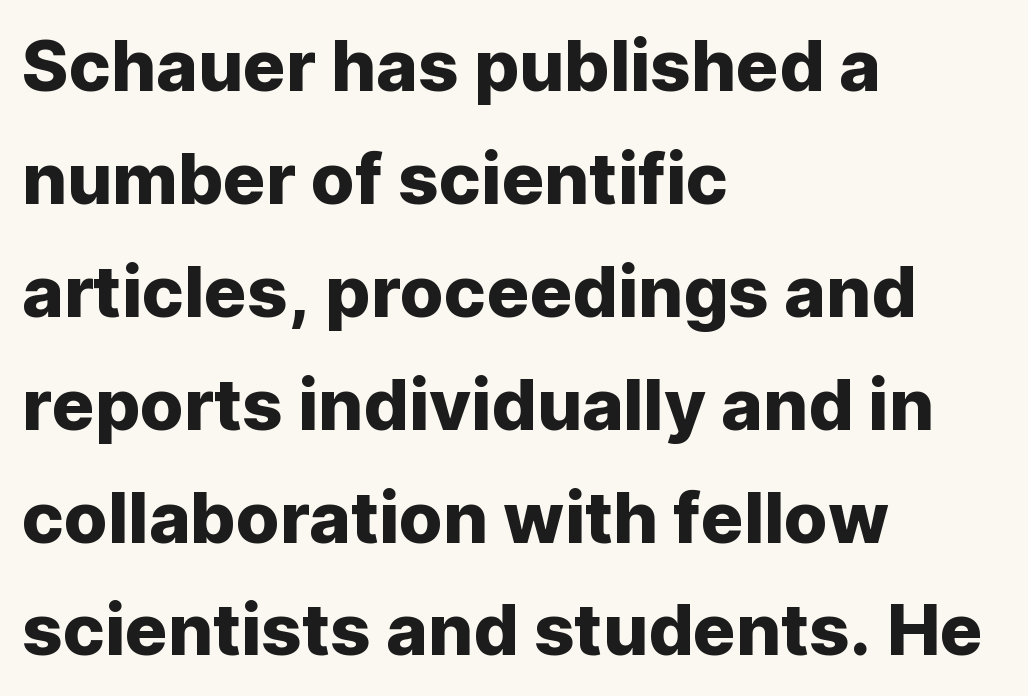
The image shows 71 px sans-serif type, upright; set left-aligned, normal line spacing (1.59x), normal letter spacing, not underlined; low stroke contrast and a medium x-height.
